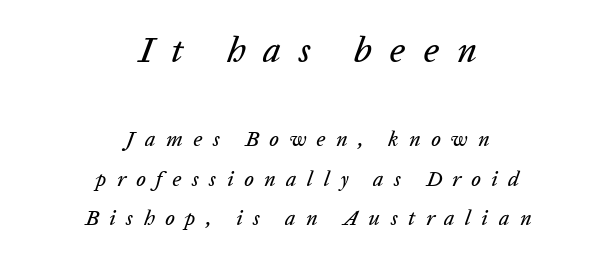
The face used here is proportionally spaced, like ordinary book or web type. The paragraph has two soft edges and a firm central axis. The words here are not underlined. If you drew a line through each stem, it would be angled. Caption: expanded tracking, letters set apart. The block sitting higher on the canvas is the one with enlarged characters.
